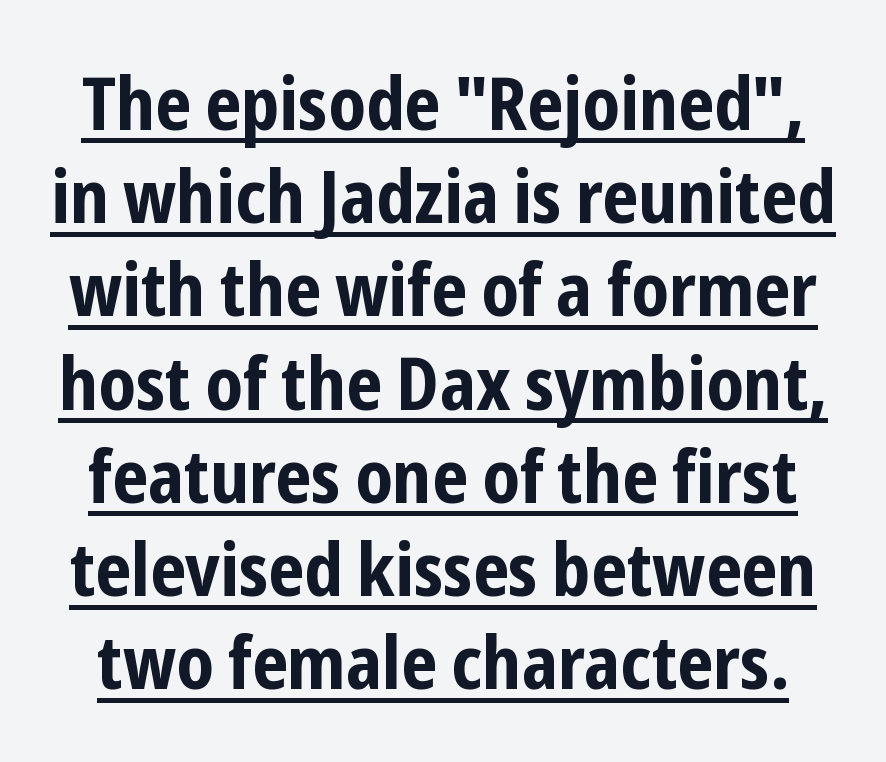
The tracking reads as untouched default to a designer's eye. If you measured baseline to baseline, you'd find a middling distance. Italic? Not at all — the glyphs are vertical. Serif or sans? Sans — the stroke terminals are bare. Pretty heavy lettering here — definitely bold.
